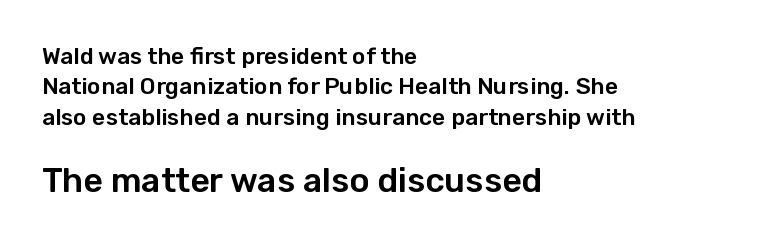
Q: Is the text italic (slanted)? A: No, it is upright.
Q: Is the typeface a serif or a sans-serif typeface? A: Sans-serif.
Q: Is the text underlined? A: No.
Q: How is the paragraph aligned? A: Left-aligned.
Q: Is the spacing between letters normal or unusually wide? A: Normal.
Q: Is the spacing between lines tight, normal or loose? A: Normal.
Q: Which block of text is set in a larger size, the first (top) or the second (bottom)? A: The second (bottom) one.
Q: Width (condensed, normal, or wide)? A: Normal.
Q: Stroke contrast? A: Low.
Q: x-height? A: Medium.
Q: Monospaced? A: No.
